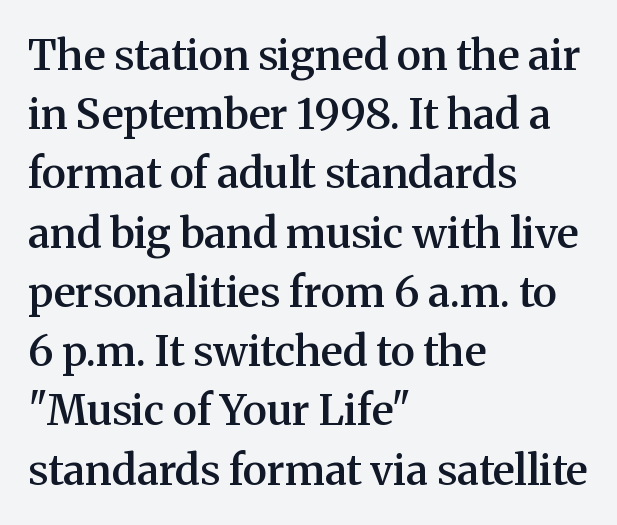
Q: Is the text bold? A: Semi-bold.
Q: Is the text italic (slanted)? A: No, it is upright.
Q: Is the typeface a serif or a sans-serif typeface? A: Serif.
Q: Is the text underlined? A: No.
Q: How is the paragraph aligned? A: Left-aligned.
Q: Is the spacing between letters normal or unusually wide? A: Normal.
Q: Is the spacing between lines tight, normal or loose? A: Normal.
Q: Width (condensed, normal, or wide)? A: Normal.
Q: Stroke contrast? A: Medium.
Q: x-height? A: Medium.
Q: Monospaced? A: No.
